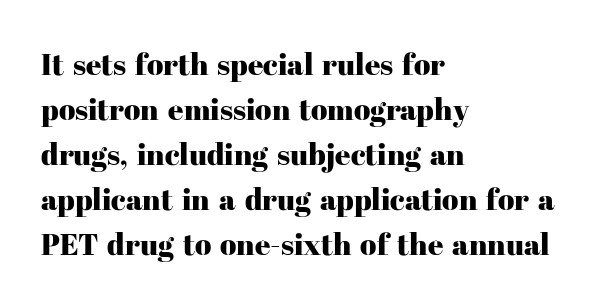
The image shows 30 px serif type, upright; set left-aligned, normal line spacing (1.5x), normal letter spacing, not underlined; high stroke contrast and a medium x-height.
